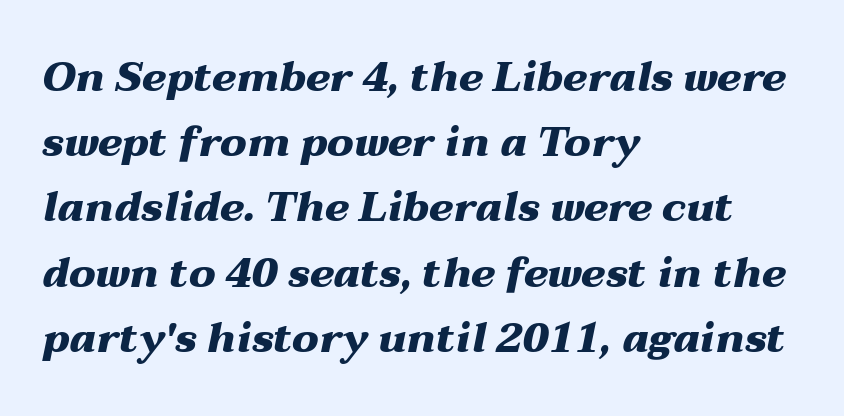
Q: Is the text bold? A: Yes.
Q: Is the text italic (slanted)? A: Yes, it leans right by about 12 degrees.
Q: Is the text underlined? A: No.
Q: How is the paragraph aligned? A: Left-aligned.
Q: Is the spacing between letters normal or unusually wide? A: Normal.
Q: Is the spacing between lines tight, normal or loose? A: Normal.
Q: Width (condensed, normal, or wide)? A: Wide.
Q: Stroke contrast? A: Medium.
Q: x-height? A: Medium.
Q: Monospaced? A: No.
